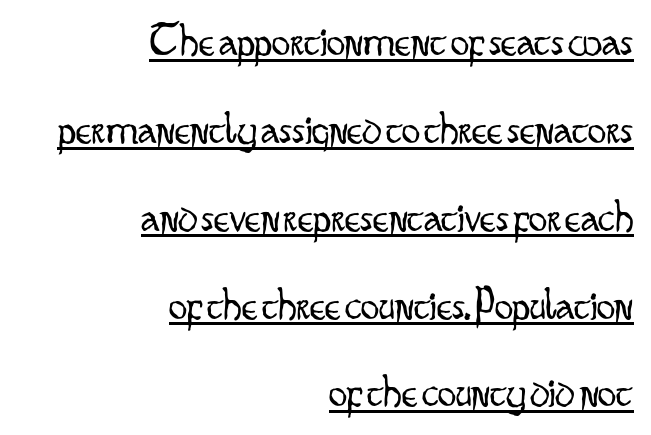
The image shows 46 px light, condensed sans-serif type, upright; set right-aligned, loose line spacing (1.91x), normal letter spacing, underlined; low stroke contrast and a small x-height.
